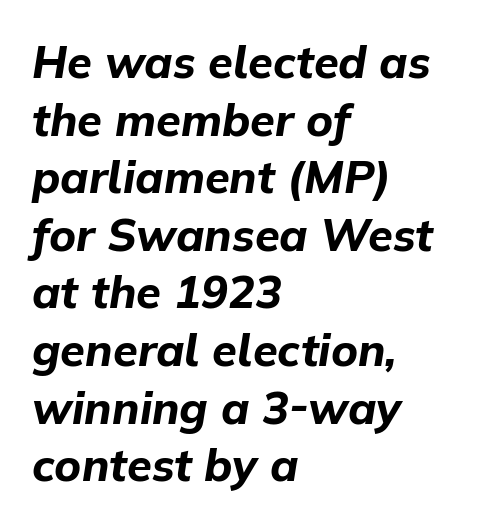
The image shows 45 px bold type, italic (leaning right); set left-aligned, normal line spacing (1.28x), normal letter spacing, not underlined; low stroke contrast and a medium x-height.
